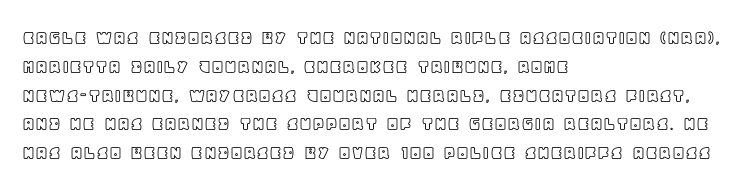
Q: Is the text italic (slanted)? A: No, it is upright.
Q: Is the text underlined? A: No.
Q: How is the paragraph aligned? A: Left-aligned.
Q: Is the spacing between letters normal or unusually wide? A: Normal.
Q: Is the spacing between lines tight, normal or loose? A: Normal.
